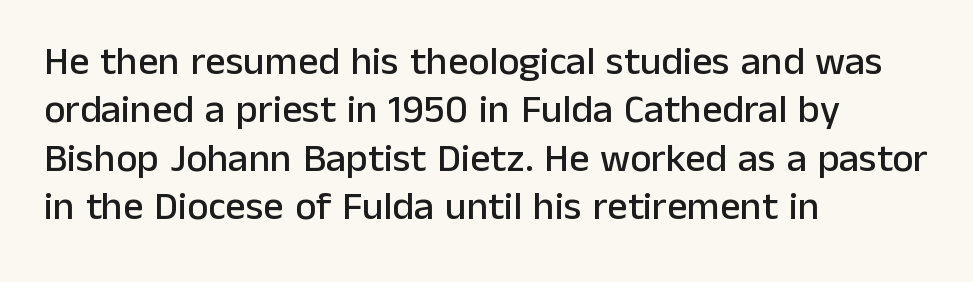
Q: Is the text italic (slanted)? A: No, it is upright.
Q: Is the typeface a serif or a sans-serif typeface? A: Sans-serif.
Q: Is the text underlined? A: No.
Q: How is the paragraph aligned? A: Left-aligned.
Q: Is the spacing between letters normal or unusually wide? A: Normal.
Q: Width (condensed, normal, or wide)? A: Normal.
Q: Stroke contrast? A: Low.
Q: x-height? A: Medium.
Q: Monospaced? A: No.
